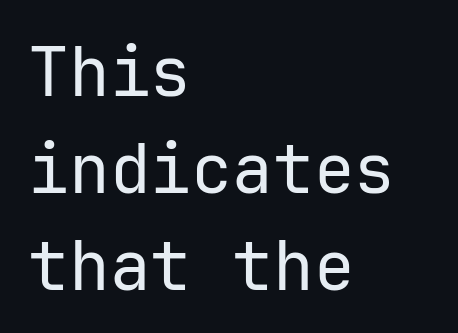
The image shows 68 px regular-weight sans-serif type, upright, monospaced; set left-aligned, normal line spacing (1.43x), normal letter spacing, not underlined; low stroke contrast and a medium x-height.
